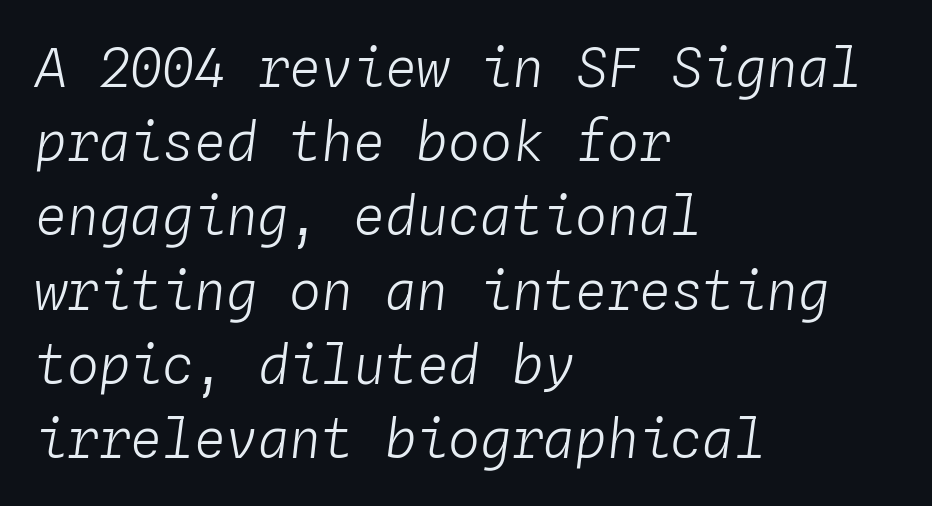
The image shows 53 px light type, italic (leaning right), monospaced; set left-aligned, normal line spacing (1.4x), normal letter spacing, not underlined; low stroke contrast and a medium x-height.
